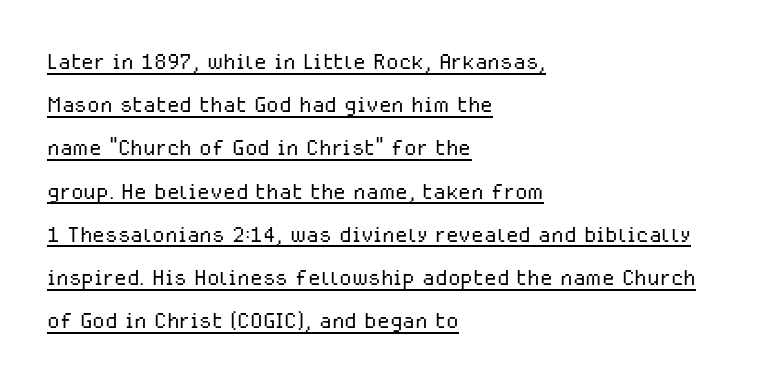
Think of a printed novel: that variable character pitch is what you see here. Emphasis is given by a line drawn under the lettering. Characters follow at the spacing the type designer built in. These lines were composed using upright roman letters.
